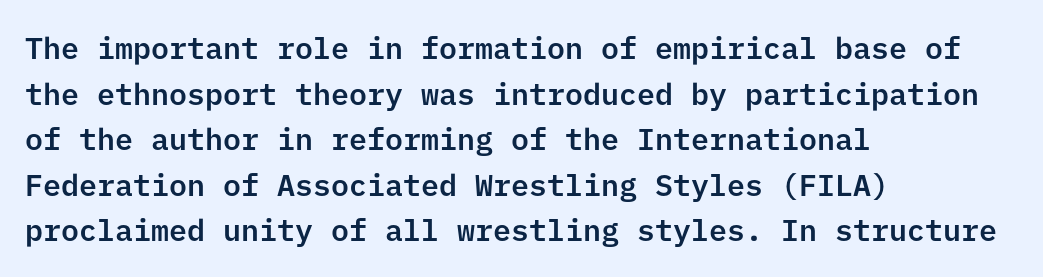
Q: Is the text italic (slanted)? A: No, it is upright.
Q: Is the typeface a serif or a sans-serif typeface? A: Sans-serif.
Q: Is the text underlined? A: No.
Q: How is the paragraph aligned? A: Left-aligned.
Q: Is the spacing between letters normal or unusually wide? A: Normal.
Q: Is the spacing between lines tight, normal or loose? A: Normal.
Q: Width (condensed, normal, or wide)? A: Normal.
Q: Stroke contrast? A: Low.
Q: x-height? A: Medium.
